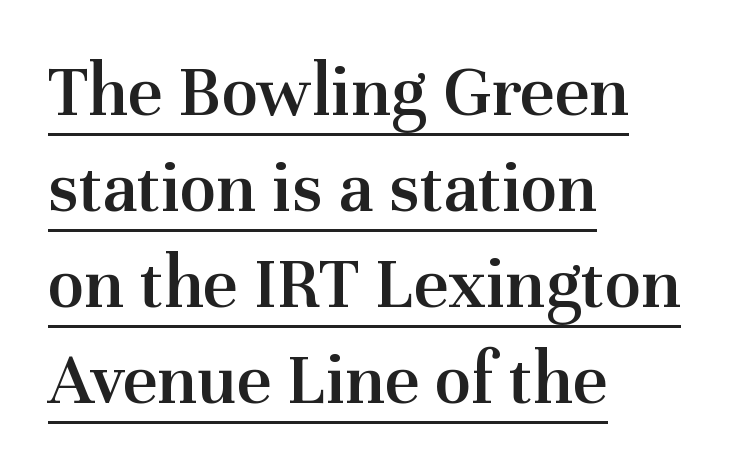
{"serif": "yes", "italic": "no", "bold": "semi", "weight": "semibold", "width": "normal", "stroke_contrast": "medium", "x_height": "medium", "monospaced": "no", "underline": "yes", "align": "left", "line_spacing": "normal", "line_spacing_ratio": 1.28, "letter_spacing": "normal", "letter_spacing_em": 0.0, "glyph_px": 75}
